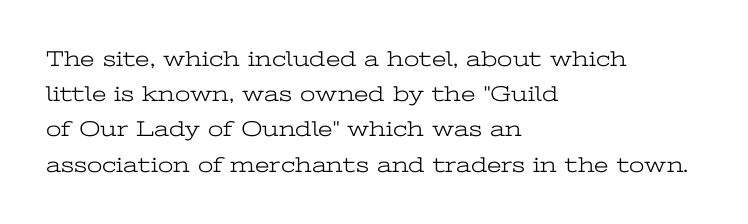
Q: Is the text bold? A: No.
Q: Is the text italic (slanted)? A: No, it is upright.
Q: Is the text underlined? A: No.
Q: How is the paragraph aligned? A: Left-aligned.
Q: Is the spacing between letters normal or unusually wide? A: Normal.
Q: Is the spacing between lines tight, normal or loose? A: Normal.
